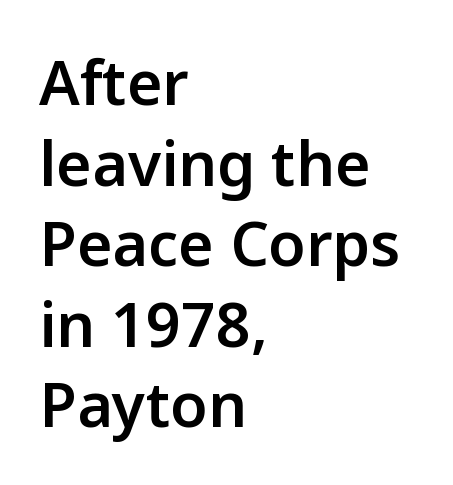
I'd describe the lettering as semibold — firm but not a full bold. Glyph-to-glyph distance matches everyday printed text. Observe the absence of serifs on each vertical stroke in this sample. The lines are quadded left. Spacing verdict: proportional, widths tailored to each character.
